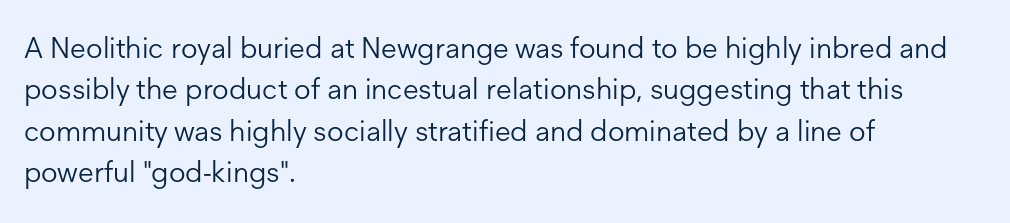
Q: Is the text bold? A: No.
Q: Is the text italic (slanted)? A: No, it is upright.
Q: Is the typeface a serif or a sans-serif typeface? A: Sans-serif.
Q: Is the text underlined? A: No.
Q: How is the paragraph aligned? A: Left-aligned.
Q: Is the spacing between letters normal or unusually wide? A: Normal.
Q: Is the spacing between lines tight, normal or loose? A: Normal.
Q: Width (condensed, normal, or wide)? A: Normal.
Q: Stroke contrast? A: Low.
Q: x-height? A: Medium.
Q: Monospaced? A: No.
